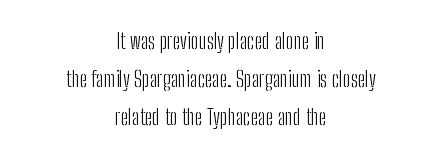
{"italic": "no", "bold": "no", "underline": "no", "align": "center", "line_spacing_ratio": 1.72, "letter_spacing": "normal", "letter_spacing_em": 0.0, "glyph_px": 22}
